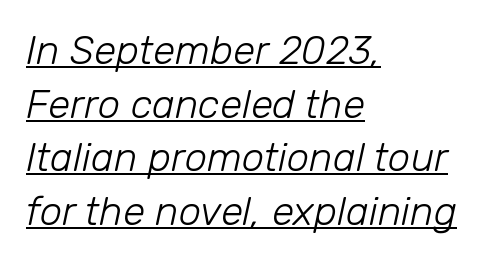
Weight: in the light-to-regular range. Here the glyphs are tracked normally, forming tight word shapes. Layout note: lines flush left. Yep, that's italic — everything's leaning. Leading: standard. Proportional: the letters do not fall into vertical columns.
